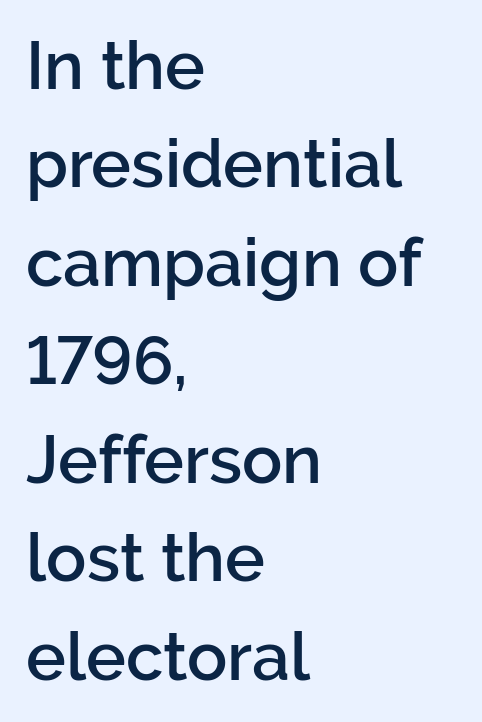
{"serif": "no", "italic": "no", "bold": "semi", "weight": "semibold", "width": "normal", "stroke_contrast": "low", "x_height": "medium", "monospaced": "no", "underline": "no", "align": "left", "line_spacing": "normal", "line_spacing_ratio": 1.47, "letter_spacing": "normal", "letter_spacing_em": 0.0, "glyph_px": 67}
